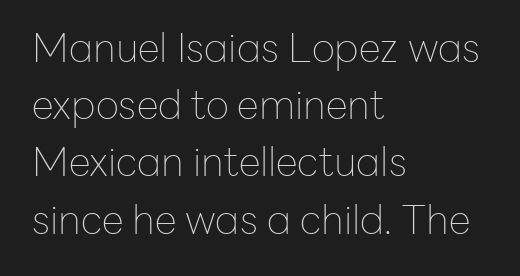
{"serif": "no", "italic": "no", "bold": "no", "weight": "thin", "width": "normal", "stroke_contrast": "low", "x_height": "medium", "monospaced": "no", "underline": "no", "align": "left", "line_spacing": "normal", "line_spacing_ratio": 1.43, "letter_spacing": "normal", "letter_spacing_em": 0.0, "glyph_px": 40}
